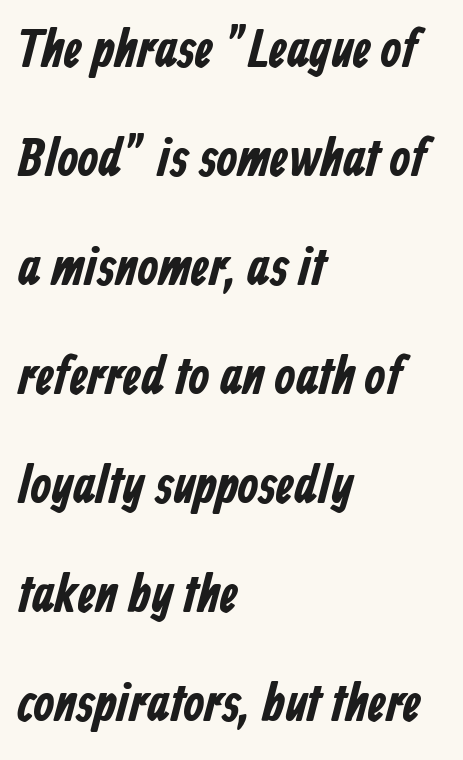
The image shows 54 px bold, condensed sans-serif type; set left-aligned, loose line spacing (2.02x), normal letter spacing, not underlined; low stroke contrast and a medium x-height.
